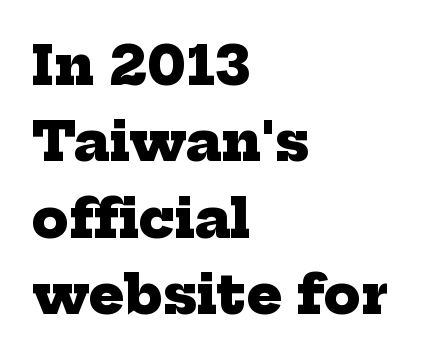
This sample is left-justified, so line endings fall wherever the words run out. Note the varied advance widths — an 'i' is clearly narrower than an 'm'. One glance says typical: line gaps are just what's usual. There is no visible air inserted between adjacent glyphs. Yep, those are serifs on the letters.
